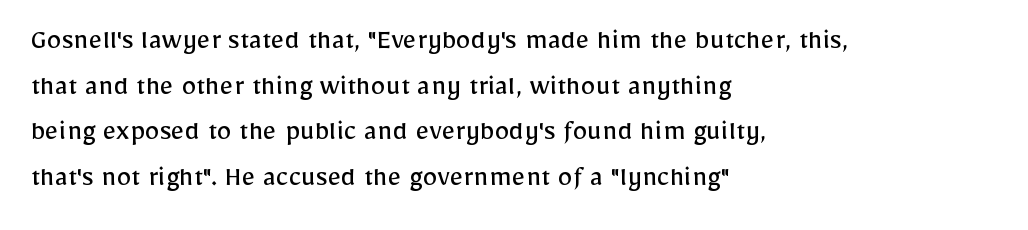
The image shows 30 px regular-weight sans-serif type, upright; set left-aligned, normal line spacing (1.52x), normal letter spacing, not underlined; low stroke contrast and a medium x-height.
